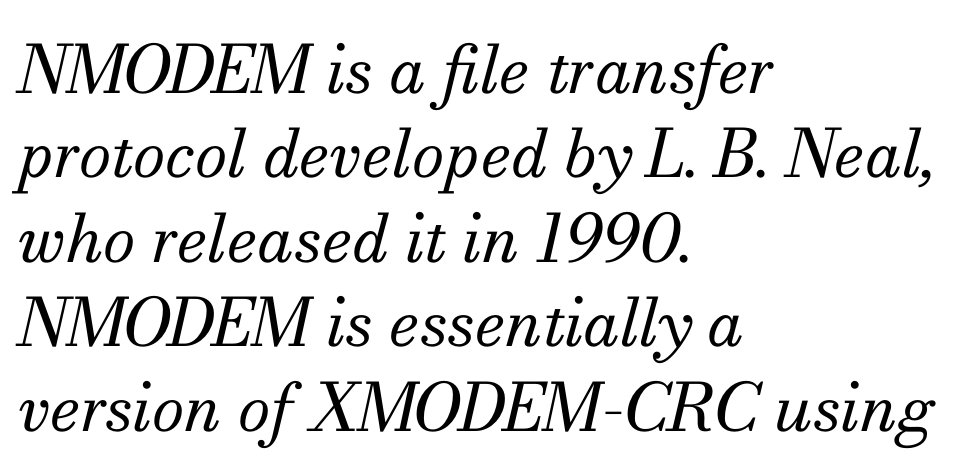
The passage shown is typed in a proportional face where columns would drift. Baseline-to-baseline distance is the conventional proportion of letter height. Is the letter spacing exaggerated? No — it looks like the ordinary default. Each letter's strokes conclude with small projecting serifs. Which margin do the lines hug? The left one — the right edge is uneven.
